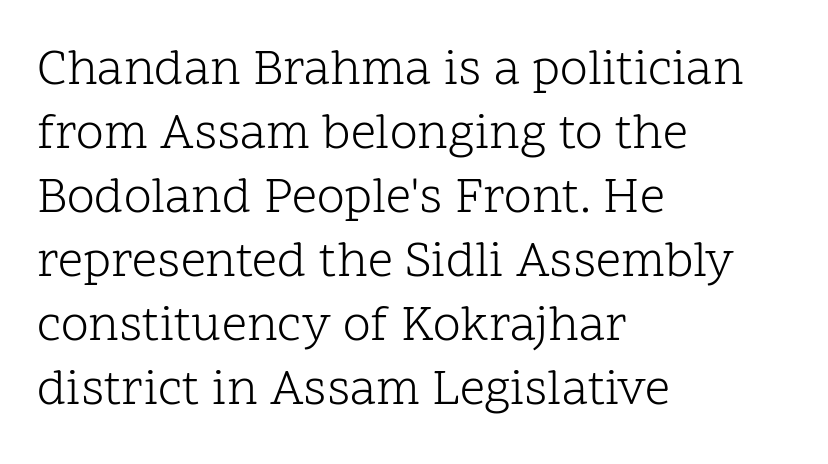
Q: Is the text bold? A: No.
Q: Is the text italic (slanted)? A: No, it is upright.
Q: Is the typeface a serif or a sans-serif typeface? A: Serif.
Q: Is the text underlined? A: No.
Q: How is the paragraph aligned? A: Left-aligned.
Q: Is the spacing between letters normal or unusually wide? A: Normal.
Q: Is the spacing between lines tight, normal or loose? A: Normal.
Q: Width (condensed, normal, or wide)? A: Normal.
Q: Stroke contrast? A: Low.
Q: x-height? A: Medium.
Q: Monospaced? A: No.
